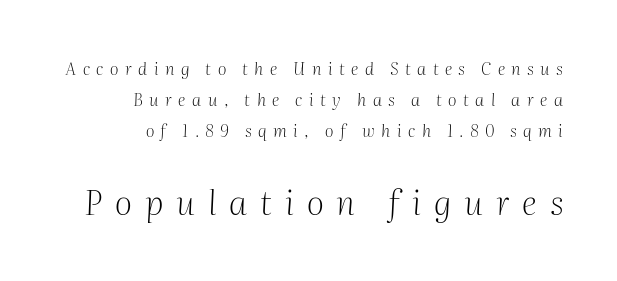
Q: Is the text bold? A: No.
Q: Is the text italic (slanted)? A: Yes, it leans right by about 2 degrees.
Q: Is the typeface a serif or a sans-serif typeface? A: Serif.
Q: Is the text underlined? A: No.
Q: How is the paragraph aligned? A: Right-aligned.
Q: Is the spacing between letters normal or unusually wide? A: Unusually wide.
Q: Which block of text is set in a larger size, the first (top) or the second (bottom)? A: The second (bottom) one.
Q: Width (condensed, normal, or wide)? A: Normal.
Q: Stroke contrast? A: Medium.
Q: x-height? A: Medium.
Q: Monospaced? A: No.
